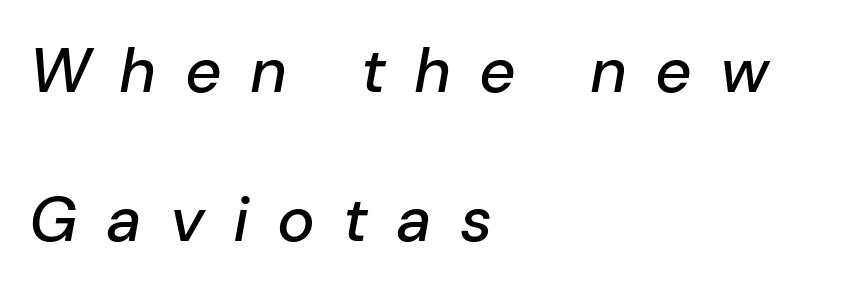
Line beginnings align vertically; line endings do not. No word sits above an underline. The letters are slanted; this is an italic face. The vertical gap from one line to the next is large. Spacing between characters has been opened up far beyond the box default.
